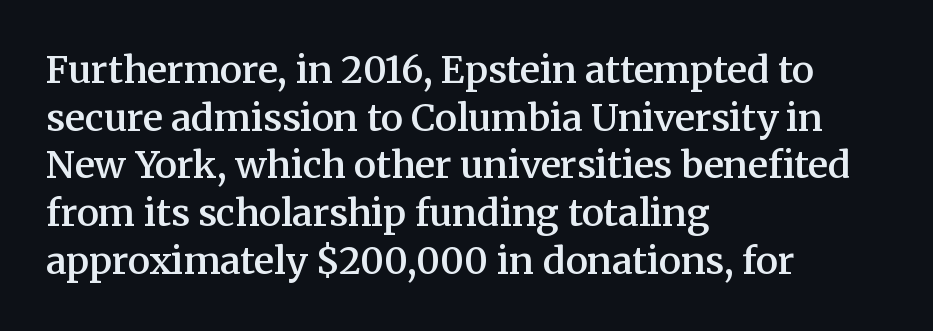
The image shows 37 px semibold serif type, upright; set left-aligned, normal line spacing (1.29x), normal letter spacing, not underlined; medium stroke contrast and a medium x-height.
